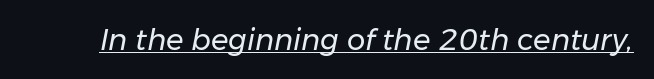
Q: Is the text bold? A: No.
Q: Is the text italic (slanted)? A: Yes, it leans right by about 11 degrees.
Q: Is the text underlined? A: Yes.
Q: Is the spacing between letters normal or unusually wide? A: Normal.
Q: Width (condensed, normal, or wide)? A: Normal.
Q: Stroke contrast? A: Low.
Q: x-height? A: Medium.
Q: Monospaced? A: No.
